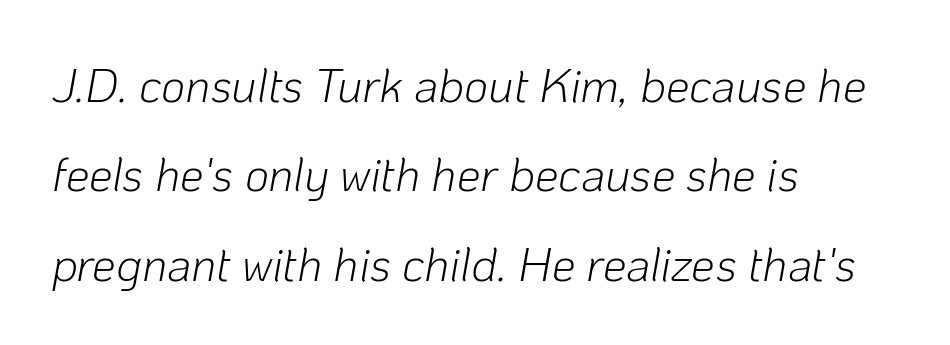
The image shows 47 px light type, italic (leaning right); set left-aligned, loose line spacing (1.9x), normal letter spacing, not underlined; low stroke contrast and a medium x-height.
